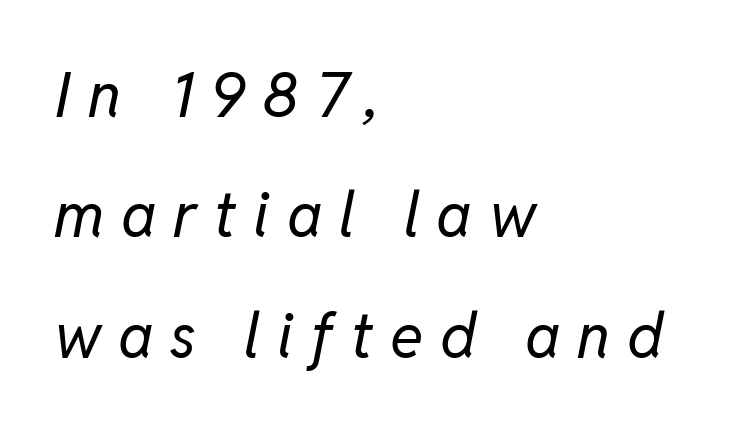
Q: Is the text bold? A: No.
Q: Is the text italic (slanted)? A: Yes, it leans right by about 11 degrees.
Q: Is the text underlined? A: No.
Q: How is the paragraph aligned? A: Left-aligned.
Q: Is the spacing between letters normal or unusually wide? A: Unusually wide.
Q: Is the spacing between lines tight, normal or loose? A: Loose.
Q: Width (condensed, normal, or wide)? A: Normal.
Q: Stroke contrast? A: Low.
Q: x-height? A: Medium.
Q: Monospaced? A: No.
